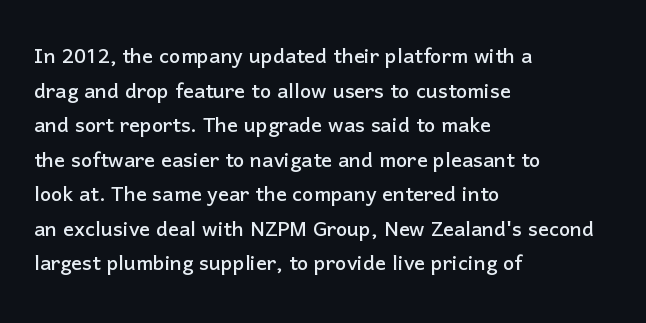
You could call the tracking neutral — neither tight nor loose. Interline gaps are of average width in this sample. The zone under the glyphs is completely vacant. A classic flush-left, rag-right setting is used for this passage. Style check: upright.
